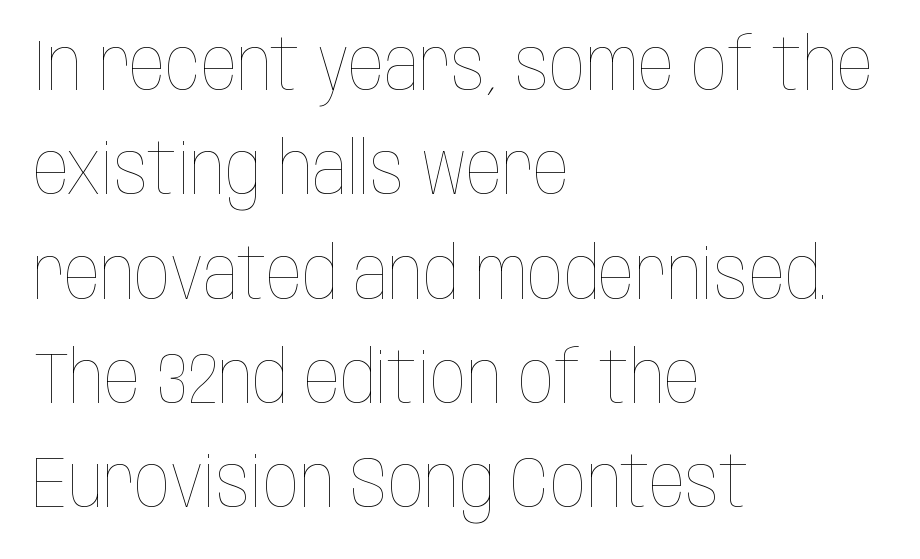
{"italic": "no", "bold": "no", "weight": "thin", "width": "condensed", "stroke_contrast": "low", "x_height": "large", "monospaced": "no", "underline": "no", "align": "left", "line_spacing": "normal", "line_spacing_ratio": 1.47, "letter_spacing": "normal", "letter_spacing_em": 0.0, "glyph_px": 71}
